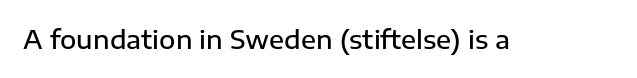
The letters stand upright; this is a roman face. Words appear dense and cohesive because spacing is normal. What weight is shown? A semibold, between regular and bold. The passage shown is not underscored anywhere.
